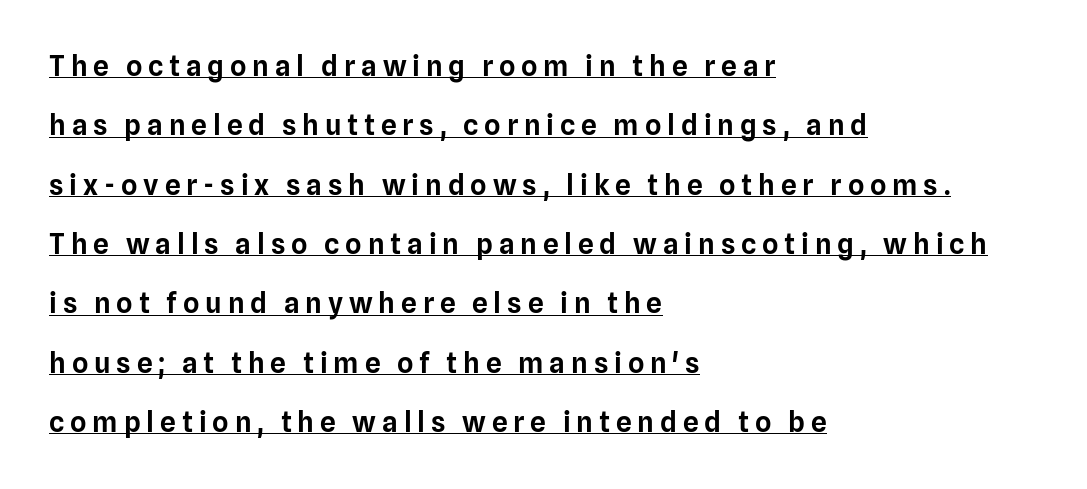
{"serif": "no", "italic": "no", "width": "normal", "stroke_contrast": "low", "x_height": "medium", "monospaced": "no", "underline": "yes", "align": "left", "line_spacing": "loose", "line_spacing_ratio": 2.12, "letter_spacing": "wide", "letter_spacing_em": 0.21, "glyph_px": 28}
